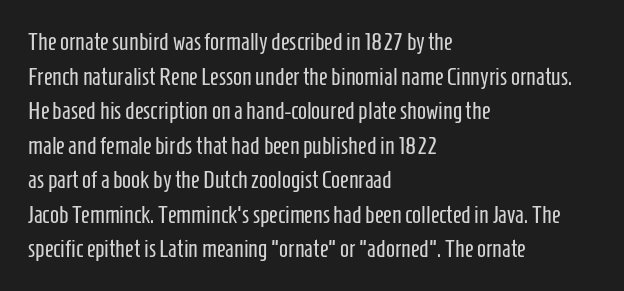
{"italic": "no", "bold": "no", "underline": "no", "align": "left", "line_spacing": "normal", "line_spacing_ratio": 1.44, "letter_spacing": "normal", "letter_spacing_em": 0.0, "glyph_px": 24}
